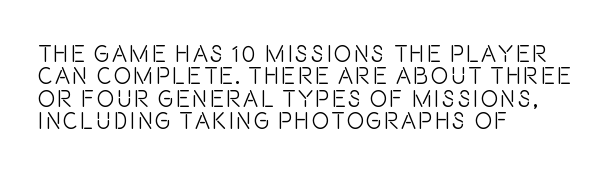
{"italic": "no", "bold": "no", "underline": "no", "align": "left", "line_spacing": "tight", "line_spacing_ratio": 0.97, "glyph_px": 23}
